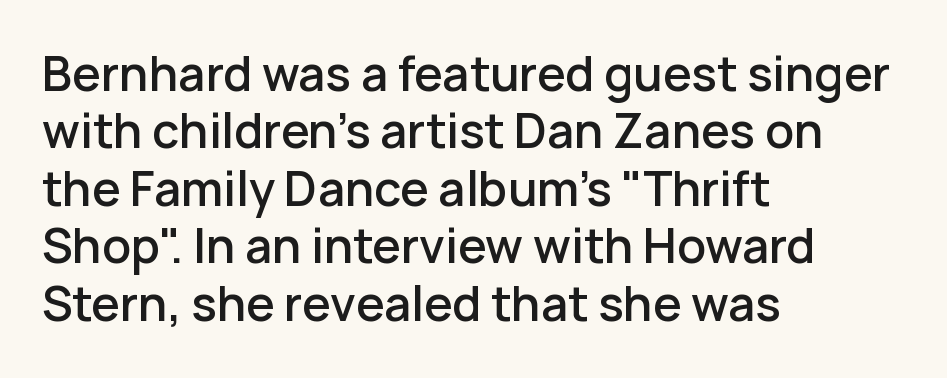
{"serif": "no", "italic": "no", "bold": "semi", "weight": "semibold", "width": "normal", "stroke_contrast": "low", "x_height": "medium", "monospaced": "no", "underline": "no", "align": "left", "line_spacing": "normal", "line_spacing_ratio": 1.25, "letter_spacing": "normal", "letter_spacing_em": 0.0, "glyph_px": 46}
